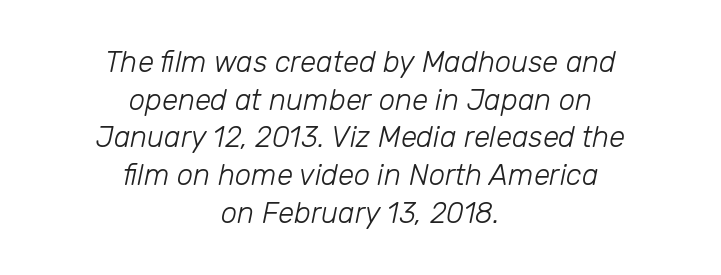
{"italic": "yes", "lean": "right", "slant_degrees": 12, "bold": "no", "weight": "light", "width": "normal", "stroke_contrast": "low", "x_height": "medium", "monospaced": "no", "underline": "no", "align": "center", "line_spacing": "normal", "line_spacing_ratio": 1.3, "letter_spacing": "normal", "letter_spacing_em": 0.0, "glyph_px": 29}
